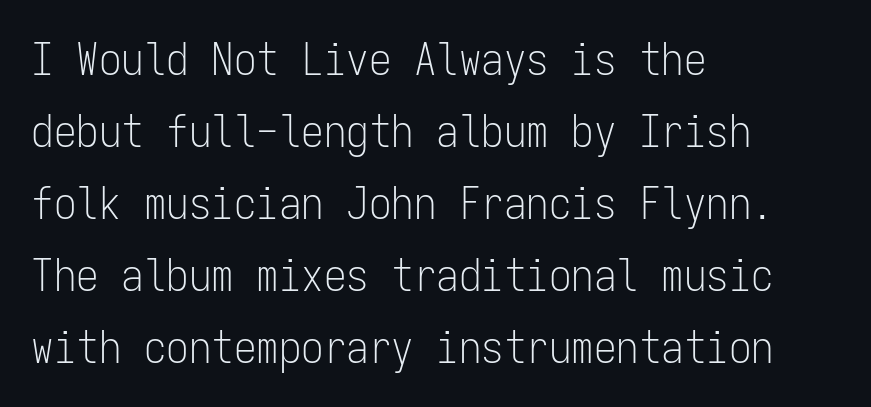
The image shows 45 px light, condensed sans-serif type, upright, monospaced; set left-aligned, normal line spacing (1.6x), normal letter spacing, not underlined; low stroke contrast and a medium x-height.
